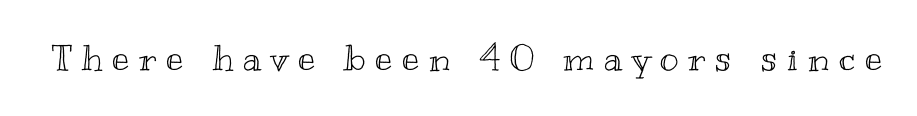
Q: Is the text italic (slanted)? A: No, it is upright.
Q: Is the text underlined? A: No.
Q: Is the spacing between letters normal or unusually wide? A: Unusually wide.
Q: Width (condensed, normal, or wide)? A: Wide.
Q: x-height? A: Small.
Q: Monospaced? A: No.
